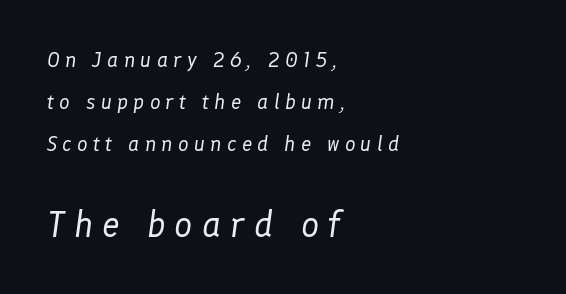
{"italic": "yes", "lean": "right", "slant_degrees": 8, "bold": "no", "weight": "regular", "width": "normal", "stroke_contrast": "low", "x_height": "medium", "monospaced": "no", "underline": "no", "align": "left", "line_spacing": "loose", "line_spacing_ratio": 2.01, "letter_spacing": "wide", "letter_spacing_em": 0.25, "larger_block": "second", "size_ratio": 1.71, "glyph_px": 36}
